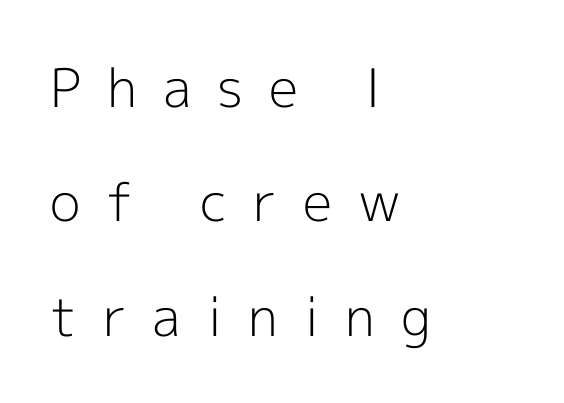
{"serif": "no", "italic": "no", "bold": "no", "weight": "light", "width": "normal", "x_height": "medium", "monospaced": "no", "underline": "no", "align": "left", "line_spacing": "loose", "line_spacing_ratio": 2.16, "letter_spacing": "wide", "letter_spacing_em": 0.49, "glyph_px": 53}
